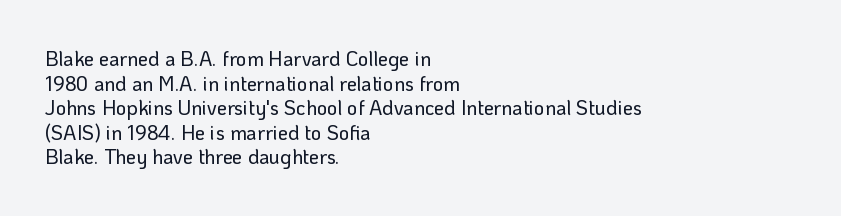
The image shows 20 px text type, upright; set left-aligned, line spacing 1.23x, normal letter spacing, not underlined.
